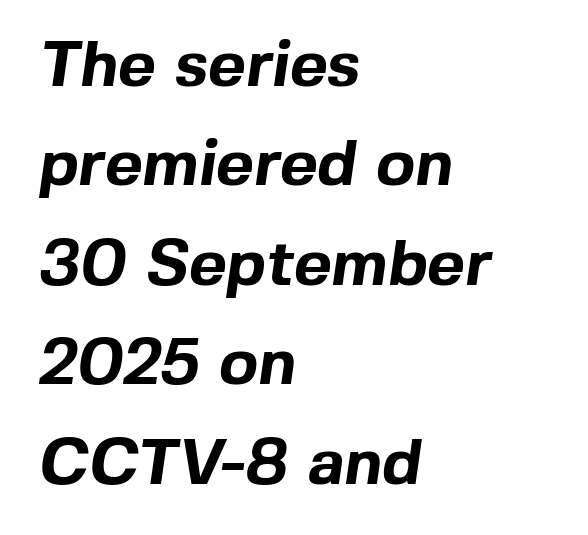
{"serif": "no", "bold": "yes", "weight": "bold", "width": "normal", "x_height": "medium", "monospaced": "no", "underline": "no", "align": "left", "line_spacing": "normal", "line_spacing_ratio": 1.53, "letter_spacing": "normal", "letter_spacing_em": 0.0, "glyph_px": 65}
